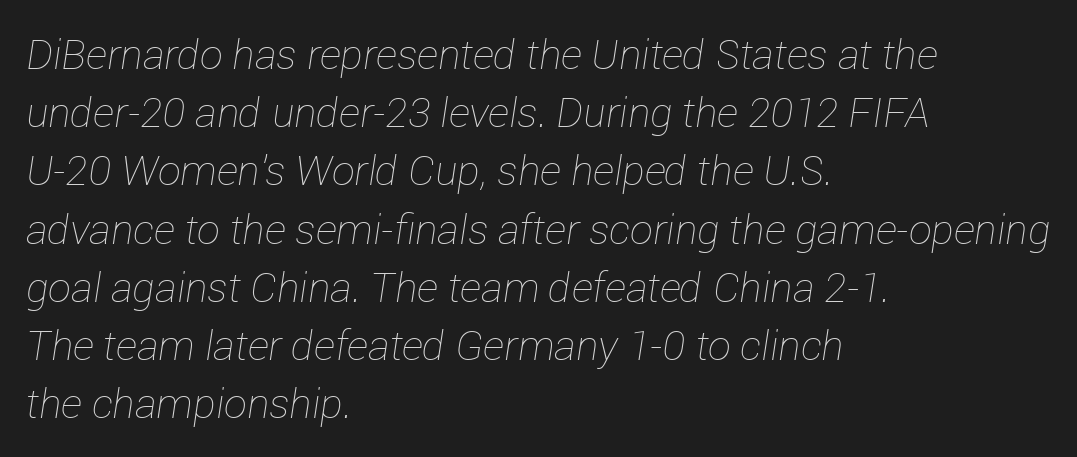
{"italic": "yes", "lean": "right", "slant_degrees": 12, "bold": "no", "weight": "thin", "width": "normal", "stroke_contrast": "low", "x_height": "medium", "monospaced": "no", "underline": "no", "align": "left", "line_spacing": "normal", "line_spacing_ratio": 1.42, "letter_spacing": "normal", "letter_spacing_em": 0.0, "glyph_px": 41}
